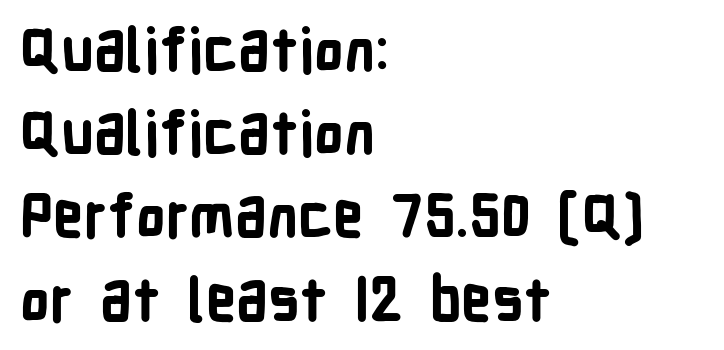
The designer went with a sans here, leaving each stem footless. The face used here is proportionally spaced, like ordinary book or web type. This is roman type, the default non-slanted kind. Pretty heavy lettering here — definitely bold. Compared with a centered layout, this one pins lines to the left instead. Tracking here is standard; glyphs follow each other at the usual distance.
